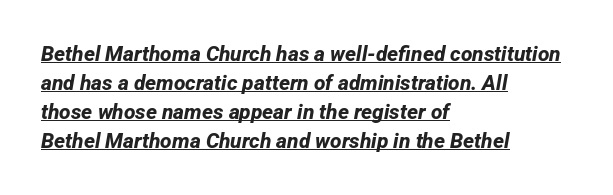
{"bold": "yes", "underline": "yes", "align": "left", "line_spacing": "normal", "line_spacing_ratio": 1.38, "letter_spacing": "normal", "letter_spacing_em": 0.0, "glyph_px": 21}
